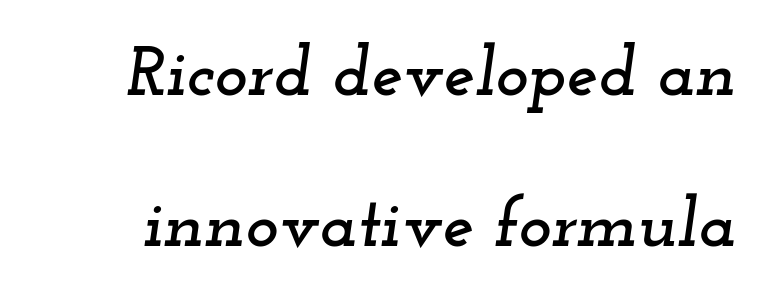
The lettering tilts uniformly, giving the passage an italic look. Students, observe: this is what heavily led, spacious text looks like. This rendering employs a face with finishing strokes, i.e., a serif. Does extra space separate the letters? No, they use regular spacing.
